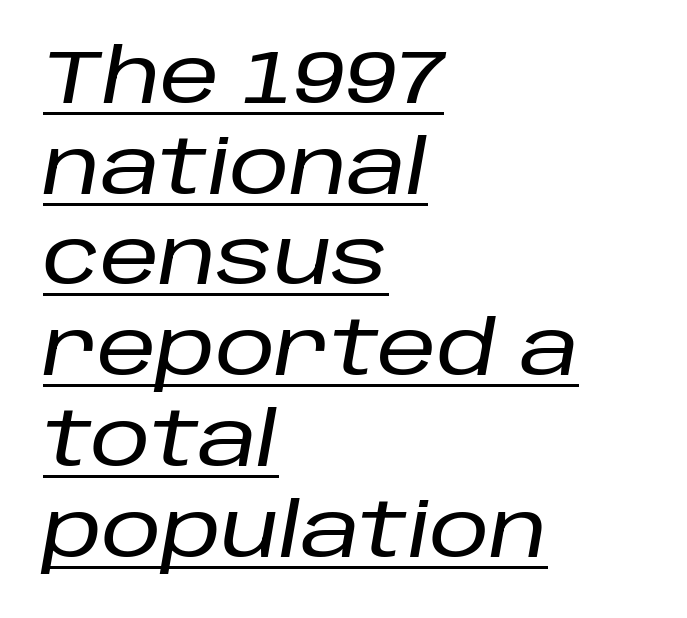
{"italic": "yes", "lean": "right", "slant_degrees": 10, "width": "normal", "stroke_contrast": "low", "x_height": "large", "monospaced": "no", "underline": "yes", "align": "left", "line_spacing_ratio": 1.21, "letter_spacing": "normal", "letter_spacing_em": 0.0, "glyph_px": 75}
